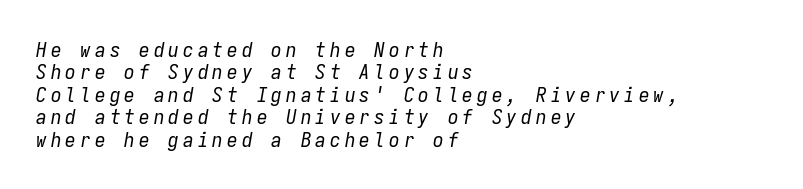
The image shows 21 px text type, italic (leaning right); set left-aligned, tight line spacing (1.07x), unusually wide letter spacing (+0.2 em), not underlined.
